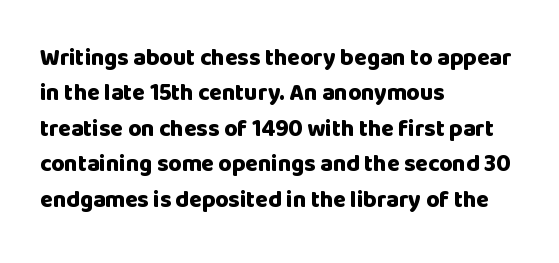
The strip under each line holds only bare page. The designer left line spacing at the default. Typeset ragged right — the left edge is the straight one. Heavy-handed strokes throughout: this text is bold.
